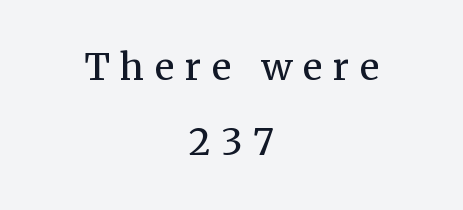
These lines are centered, leaving both edges ragged. The foot of each line stays bare and open. Ordinary non-slanted type is in use. Varying glyph widths throughout — classic text-font behaviour.
